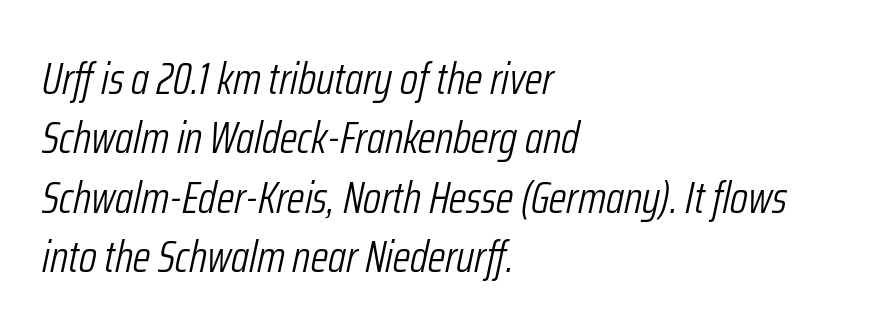
Q: Is the text bold? A: No.
Q: Is the text italic (slanted)? A: Yes, it leans right by about 12 degrees.
Q: Is the text underlined? A: No.
Q: How is the paragraph aligned? A: Left-aligned.
Q: Is the spacing between letters normal or unusually wide? A: Normal.
Q: Is the spacing between lines tight, normal or loose? A: Normal.
Q: Width (condensed, normal, or wide)? A: Condensed.
Q: Stroke contrast? A: Low.
Q: x-height? A: Medium.
Q: Monospaced? A: No.
